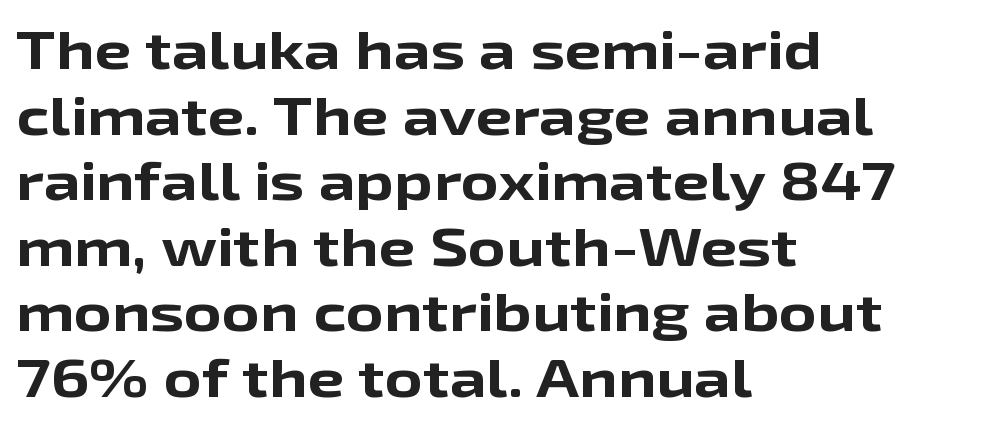
{"serif": "no", "italic": "no", "bold": "yes", "weight": "bold", "width": "wide", "stroke_contrast": "low", "x_height": "medium", "monospaced": "no", "underline": "no", "align": "left", "line_spacing": "normal", "line_spacing_ratio": 1.26, "letter_spacing": "normal", "letter_spacing_em": 0.0, "glyph_px": 52}
